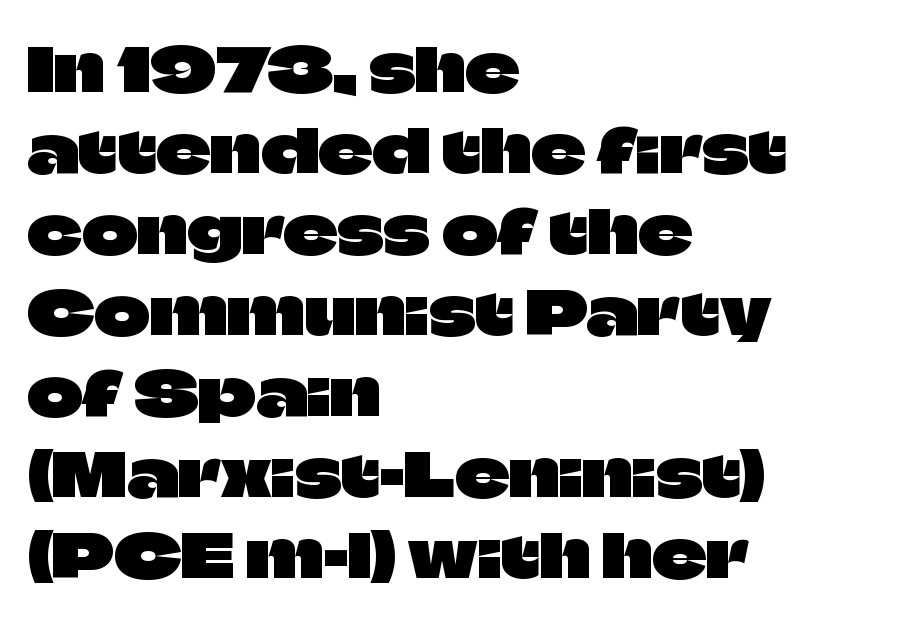
The image shows 60 px sans-serif type, upright; set left-aligned, normal line spacing (1.35x), normal letter spacing, not underlined; low stroke contrast and a large x-height.
